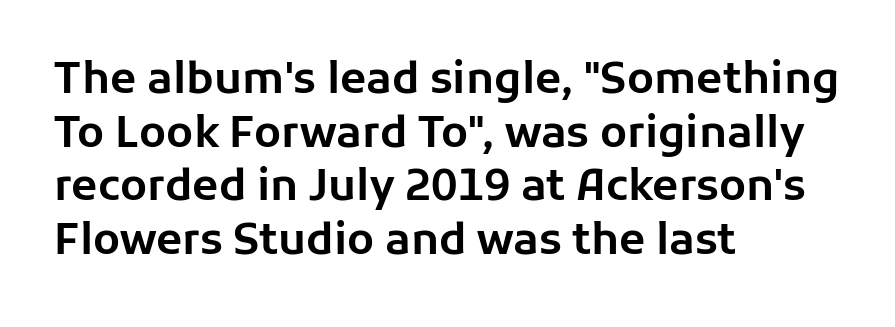
This block has exactly the height ordinary leading produces. Regarding serifs, this sample does without them. This is roman type, the default non-slanted kind. Only glyphs here, with clear space below each row.
